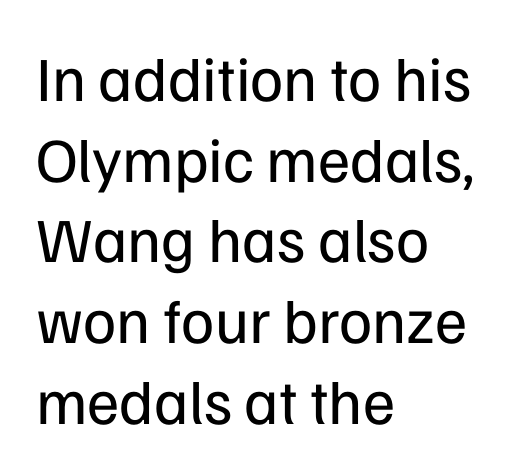
{"serif": "no", "italic": "no", "bold": "no", "weight": "regular", "width": "normal", "stroke_contrast": "low", "x_height": "medium", "monospaced": "no", "underline": "no", "align": "left", "line_spacing": "normal", "line_spacing_ratio": 1.28, "letter_spacing": "normal", "letter_spacing_em": 0.0, "glyph_px": 63}
